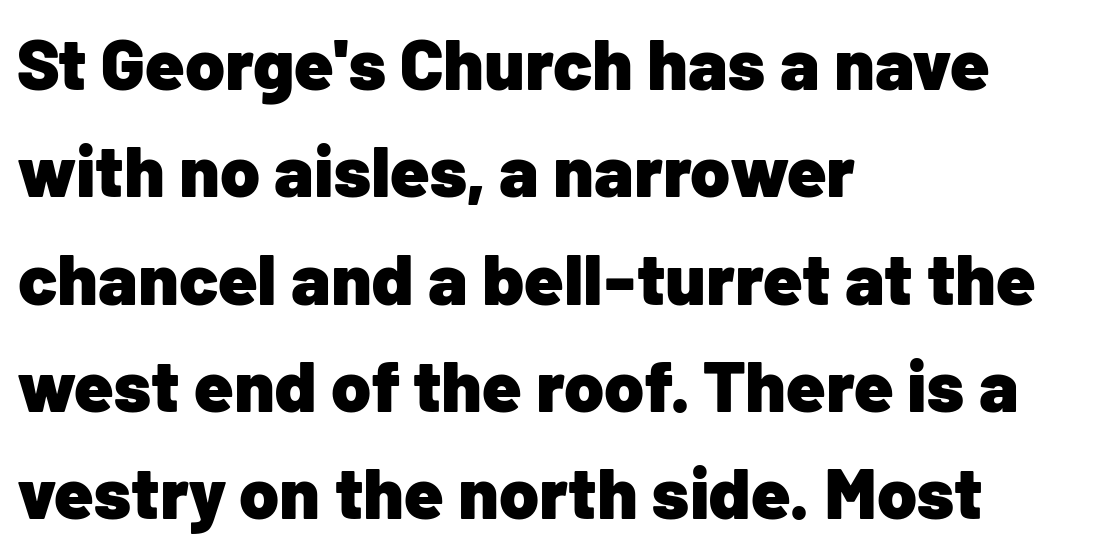
Notice how descenders clear the ascenders below comfortably — that's standard leading. This sample uses a sans-serif face. The space beneath each line is pristine and unruled. Honestly, the letter spacing is just normal — you wouldn't notice it. A typesetter would call this proportional, since set widths differ per character.
